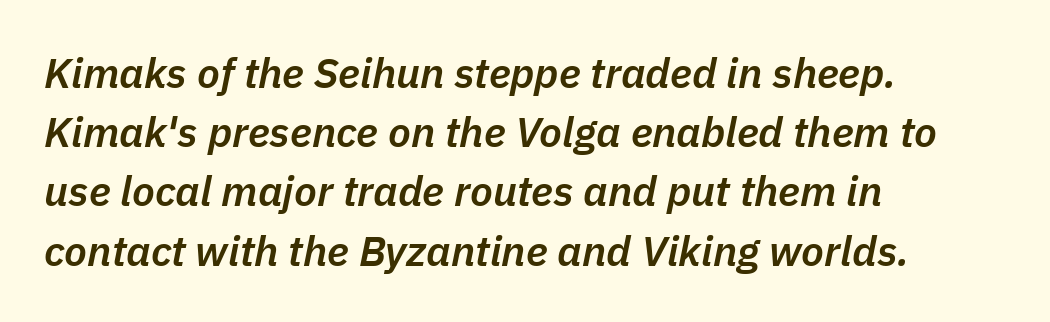
Q: Is the text bold? A: Semi-bold.
Q: Is the text italic (slanted)? A: Yes, it leans right by about 11 degrees.
Q: Is the text underlined? A: No.
Q: How is the paragraph aligned? A: Left-aligned.
Q: Is the spacing between letters normal or unusually wide? A: Normal.
Q: Is the spacing between lines tight, normal or loose? A: Normal.
Q: Width (condensed, normal, or wide)? A: Normal.
Q: Stroke contrast? A: Low.
Q: x-height? A: Medium.
Q: Monospaced? A: No.
